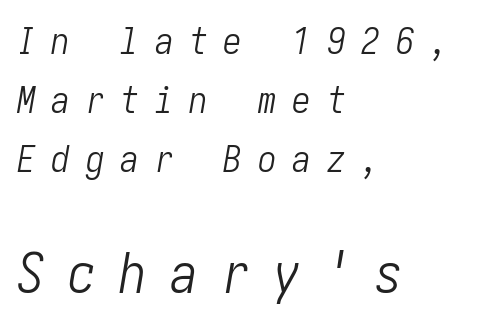
Q: Is the text bold? A: No.
Q: Is the text italic (slanted)? A: Yes, it leans right by about 10 degrees.
Q: Is the text underlined? A: No.
Q: How is the paragraph aligned? A: Left-aligned.
Q: Is the spacing between letters normal or unusually wide? A: Unusually wide.
Q: Is the spacing between lines tight, normal or loose? A: Normal.
Q: Which block of text is set in a larger size, the first (top) or the second (bottom)? A: The second (bottom) one.
Q: Width (condensed, normal, or wide)? A: Condensed.
Q: Stroke contrast? A: Low.
Q: x-height? A: Medium.
